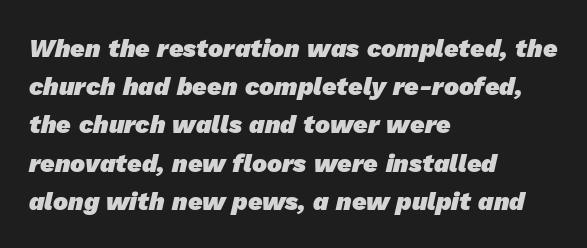
{"bold": "yes", "underline": "no", "align": "left", "line_spacing": "normal", "line_spacing_ratio": 1.53, "letter_spacing": "normal", "letter_spacing_em": 0.0, "glyph_px": 25}
